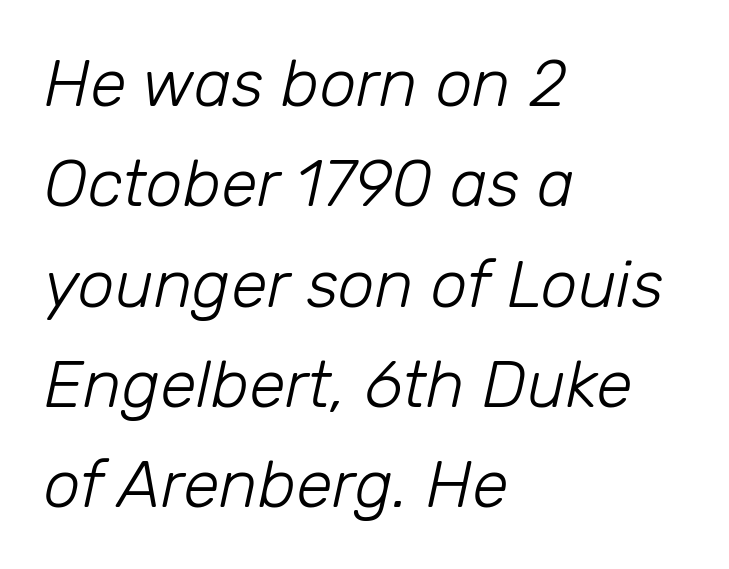
Compared with typical body copy, the letter spacing here is the same. The weight would be labelled regular, book, light, or lighter still. The baseline area is clear. An italicized treatment has been applied to the whole sample.
